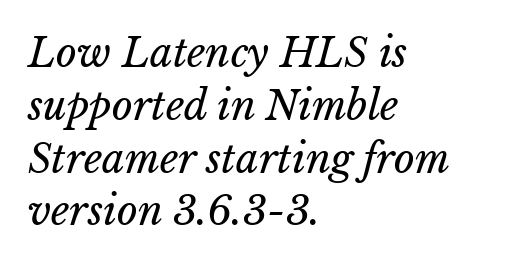
The image shows 40 px regular-weight type, italic (leaning right); set left-aligned, normal line spacing (1.32x), normal letter spacing, not underlined; low stroke contrast and a medium x-height.
